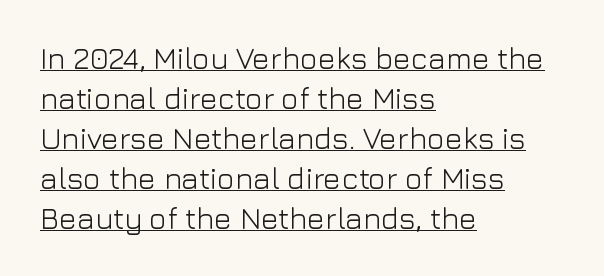
{"serif": "no", "italic": "no", "bold": "no", "weight": "light", "width": "normal", "stroke_contrast": "low", "x_height": "medium", "monospaced": "no", "underline": "yes", "align": "left", "line_spacing": "normal", "line_spacing_ratio": 1.33, "letter_spacing": "normal", "letter_spacing_em": 0.0, "glyph_px": 30}
